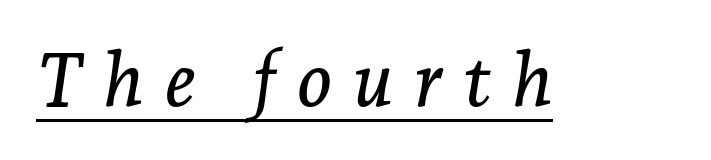
Characters are canted at an angle relative to the baseline's perpendicular. Think of a printed novel: that variable character pitch is what you see here. Note: serifs present on the glyphs. Spacing between characters has been opened up far beyond the box default. Somebody hit Ctrl+U on this one — the words are underlined.
